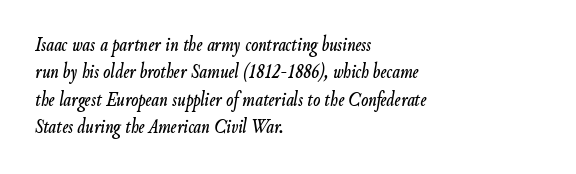
{"italic": "yes", "lean": "right", "slant_degrees": 9, "underline": "no", "align": "left", "line_spacing": "normal", "line_spacing_ratio": 1.3, "letter_spacing": "normal", "letter_spacing_em": 0.0, "glyph_px": 21}
